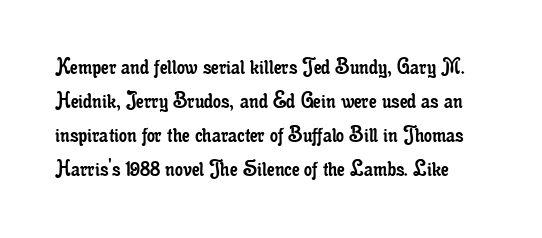
{"italic": "no", "bold": "no", "underline": "no", "line_spacing": "normal", "line_spacing_ratio": 1.36, "letter_spacing": "normal", "letter_spacing_em": 0.0, "glyph_px": 25}
